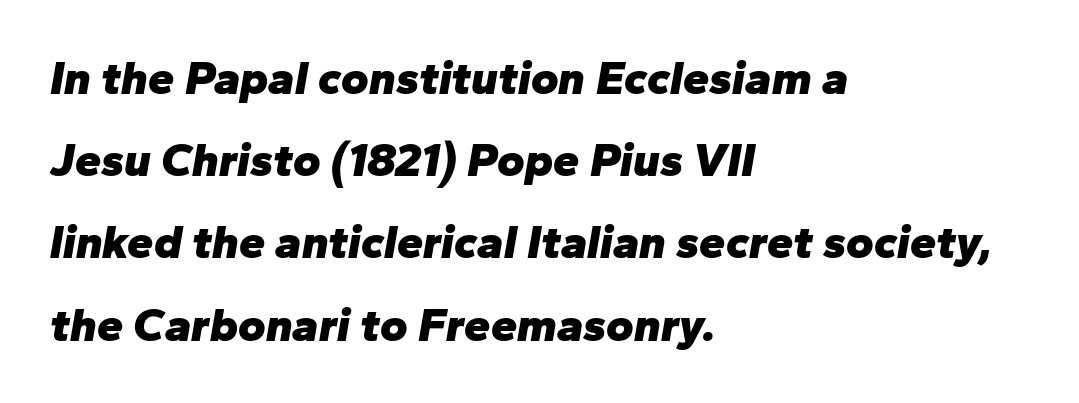
The passage shown has conventional tracking throughout. Rendered with sloped, italic letterforms. The lines are quadded left. Here the designer chose a conventional face with non-uniform glyph widths.
